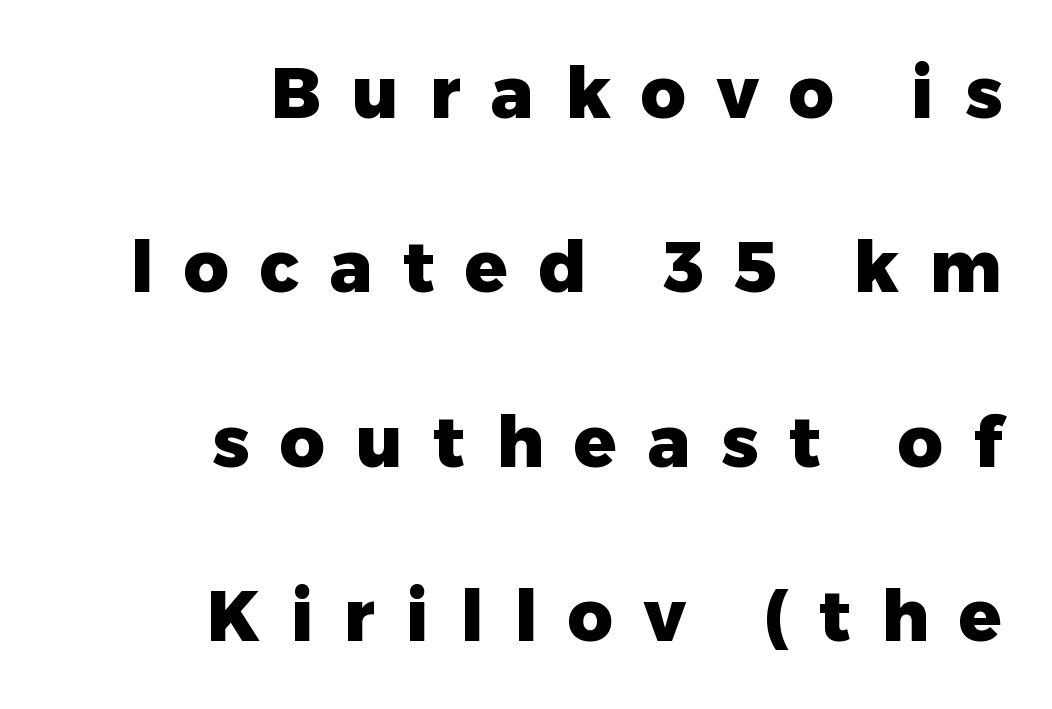
The image shows 70 px heavy sans-serif type, upright; set right-aligned, loose line spacing (2.49x), unusually wide letter spacing (+0.44 em), not underlined; low stroke contrast and a medium x-height.
